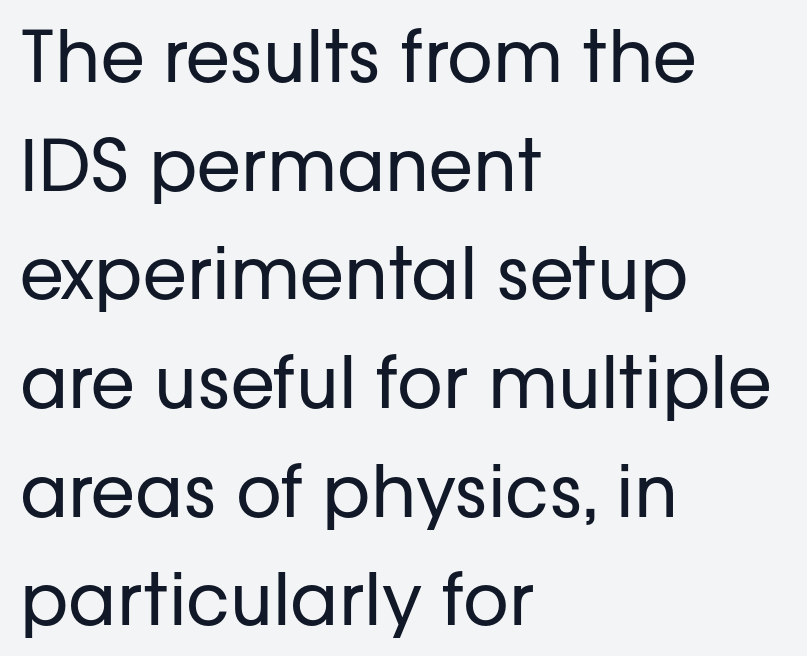
{"serif": "no", "italic": "no", "bold": "no", "weight": "regular", "width": "normal", "stroke_contrast": "low", "x_height": "medium", "monospaced": "no", "underline": "no", "align": "left", "line_spacing": "normal", "line_spacing_ratio": 1.53, "letter_spacing": "normal", "letter_spacing_em": 0.0, "glyph_px": 71}
